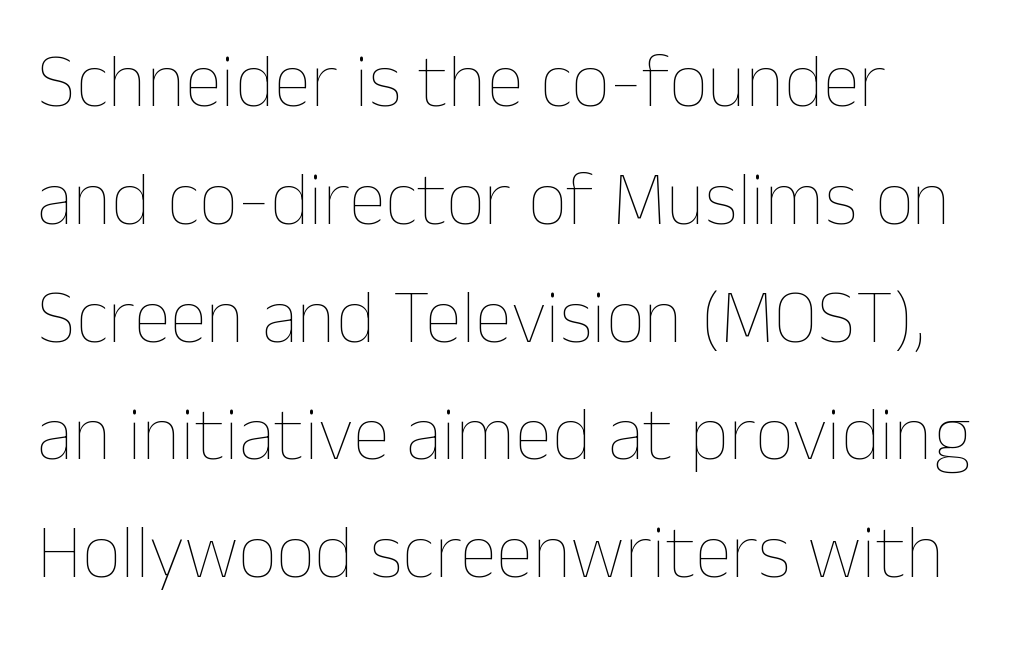
The image shows 76 px thin type, upright; set normal line spacing (1.55x), normal letter spacing, not underlined; low stroke contrast and a medium x-height.
